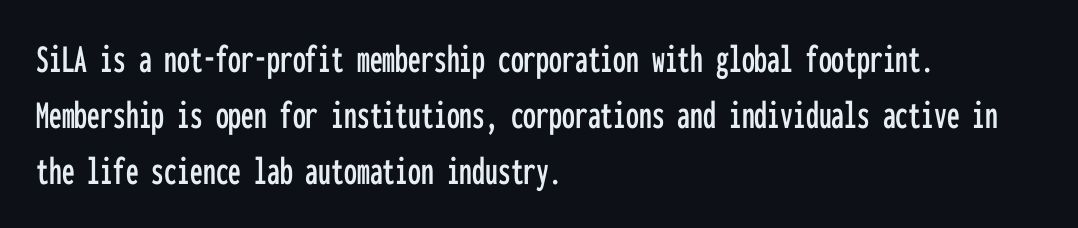
Q: Is the text italic (slanted)? A: No, it is upright.
Q: Is the typeface a serif or a sans-serif typeface? A: Sans-serif.
Q: Is the text underlined? A: No.
Q: How is the paragraph aligned? A: Left-aligned.
Q: Is the spacing between letters normal or unusually wide? A: Normal.
Q: Is the spacing between lines tight, normal or loose? A: Normal.
Q: Width (condensed, normal, or wide)? A: Condensed.
Q: Stroke contrast? A: Low.
Q: x-height? A: Medium.
Q: Monospaced? A: Yes.
